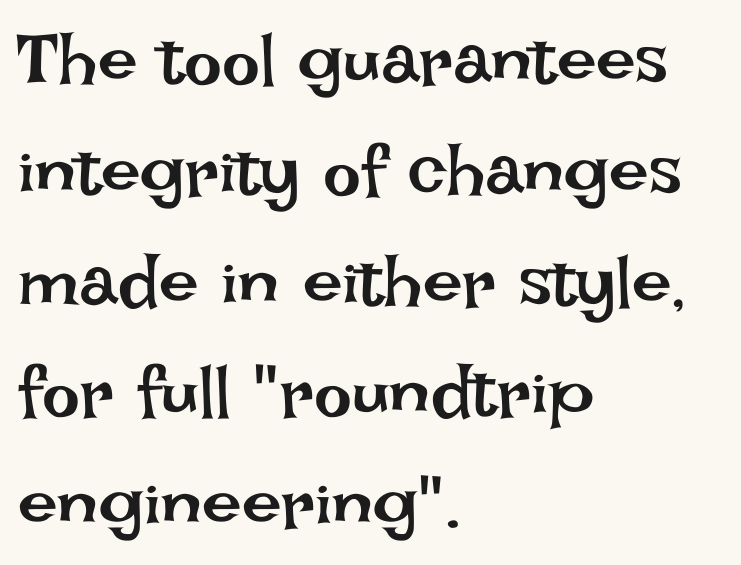
The image shows 71 px regular-weight type, upright; set left-aligned, normal line spacing (1.56x), normal letter spacing, not underlined; low stroke contrast and a large x-height.
